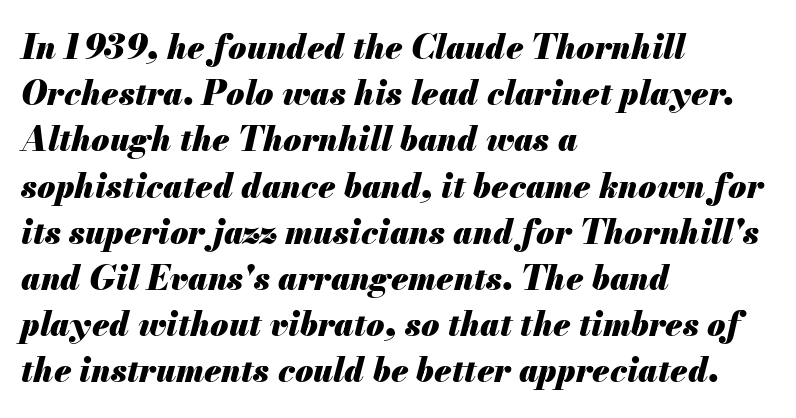
{"italic": "yes", "lean": "right", "slant_degrees": 13, "bold": "yes", "weight": "heavy", "width": "normal", "stroke_contrast": "medium", "x_height": "small", "monospaced": "no", "underline": "no", "align": "left", "line_spacing": "normal", "line_spacing_ratio": 1.4, "letter_spacing": "normal", "letter_spacing_em": 0.0, "glyph_px": 33}
